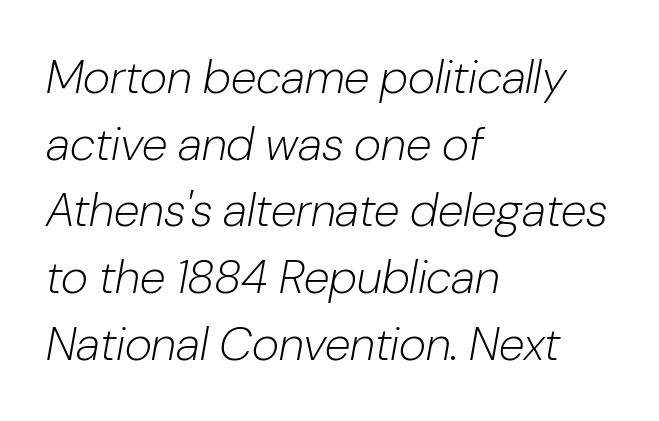
The image shows 47 px light type, italic (leaning right); set left-aligned, normal line spacing (1.42x), normal letter spacing, not underlined; low stroke contrast and a medium x-height.
